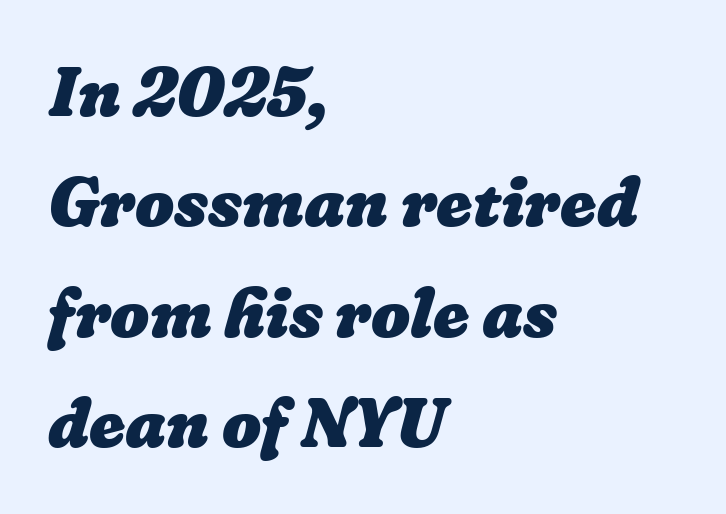
The paragraph shown leans on its left margin. Nobody touched the tracking dial on this one. Check the space under the baseline: it is left empty. Heft: maximum for text — a bold.
